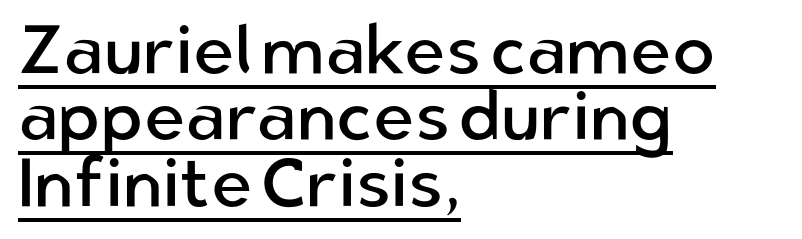
Q: Is the text bold? A: No.
Q: Is the text italic (slanted)? A: No, it is upright.
Q: Is the typeface a serif or a sans-serif typeface? A: Sans-serif.
Q: Is the text underlined? A: Yes.
Q: How is the paragraph aligned? A: Left-aligned.
Q: Is the spacing between letters normal or unusually wide? A: Normal.
Q: Is the spacing between lines tight, normal or loose? A: Tight.
Q: Width (condensed, normal, or wide)? A: Normal.
Q: Stroke contrast? A: Low.
Q: x-height? A: Medium.
Q: Monospaced? A: No.
